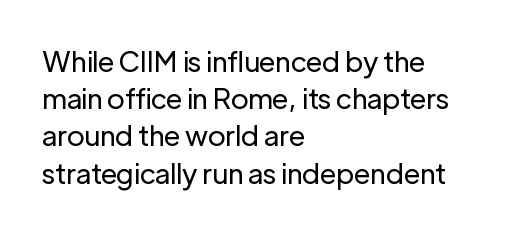
{"serif": "no", "italic": "no", "bold": "no", "weight": "regular", "width": "normal", "stroke_contrast": "low", "x_height": "medium", "monospaced": "no", "underline": "no", "align": "left", "line_spacing": "normal", "line_spacing_ratio": 1.33, "letter_spacing": "normal", "letter_spacing_em": 0.0, "glyph_px": 28}
